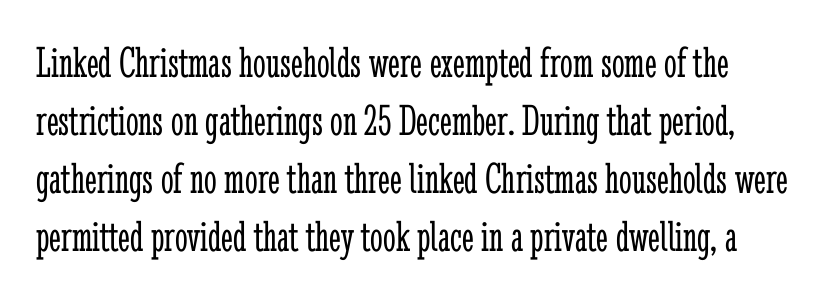
{"serif": "yes", "italic": "no", "bold": "no", "weight": "light", "width": "condensed", "stroke_contrast": "low", "x_height": "medium", "monospaced": "no", "underline": "no", "line_spacing": "normal", "line_spacing_ratio": 1.29, "letter_spacing": "normal", "letter_spacing_em": 0.0, "glyph_px": 45}
